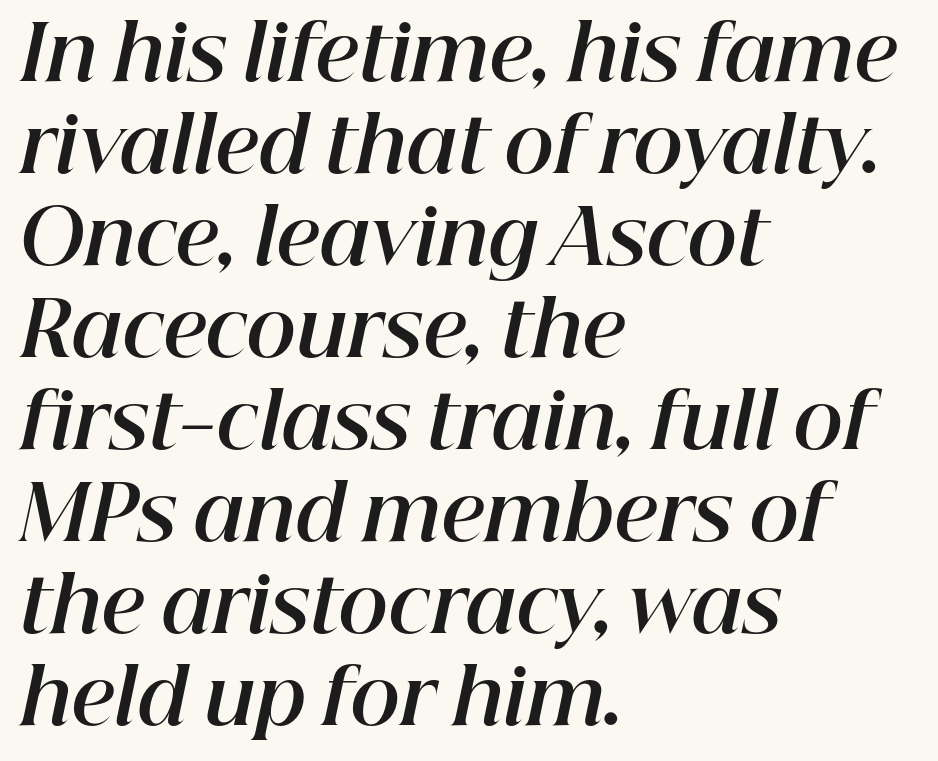
Q: Is the text bold? A: Yes.
Q: Is the text italic (slanted)? A: Yes, it leans right by about 12 degrees.
Q: Is the text underlined? A: No.
Q: How is the paragraph aligned? A: Left-aligned.
Q: Is the spacing between letters normal or unusually wide? A: Normal.
Q: Width (condensed, normal, or wide)? A: Normal.
Q: Stroke contrast? A: High.
Q: x-height? A: Medium.
Q: Monospaced? A: No.
